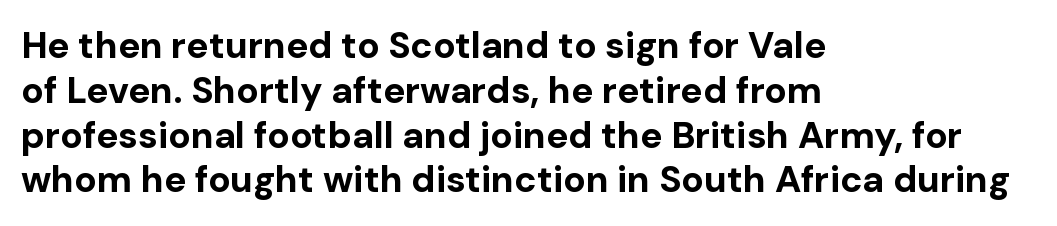
Note the varied advance widths — an 'i' is clearly narrower than an 'm'. Tall strokes in this sample are plumb rather than angled. The face used here is rendered with its standard letterfit. Which margin do the lines hug? The left one — the right edge is uneven. Each letter's strokes conclude bluntly, with no projecting serifs. Descender tails drop into unmarked territory.
